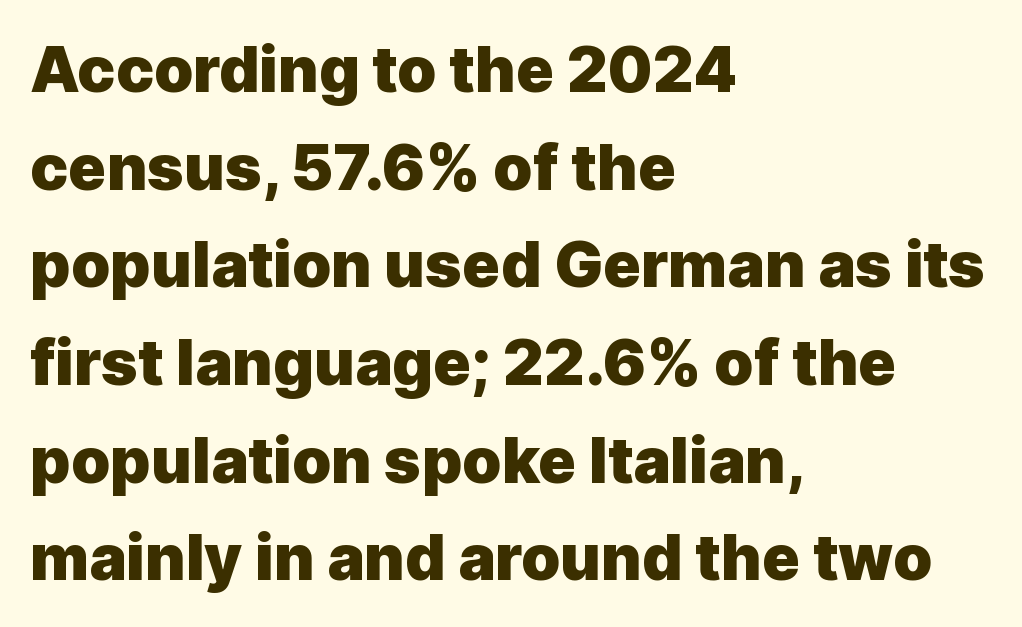
The lettering holds an erect, upright posture throughout. A typesetter would label this face a sans. Characters follow at the spacing the type designer built in. The setting favours the left margin, as ordinary paragraphs usually do.
